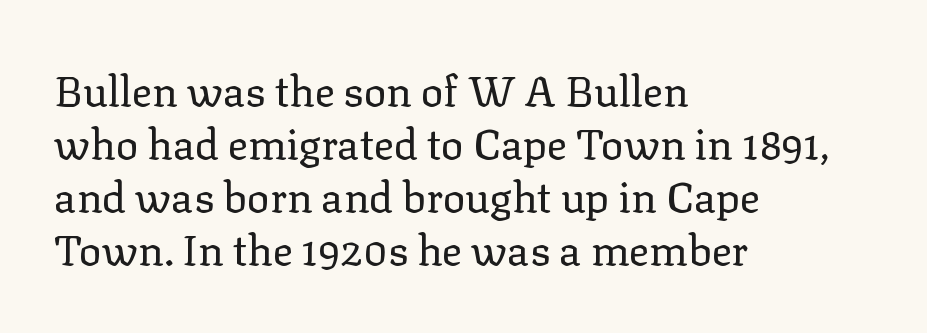
The image shows 42 px regular-weight serif type, upright; set left-aligned, normal line spacing (1.26x), normal letter spacing, not underlined; low stroke contrast and a medium x-height.
